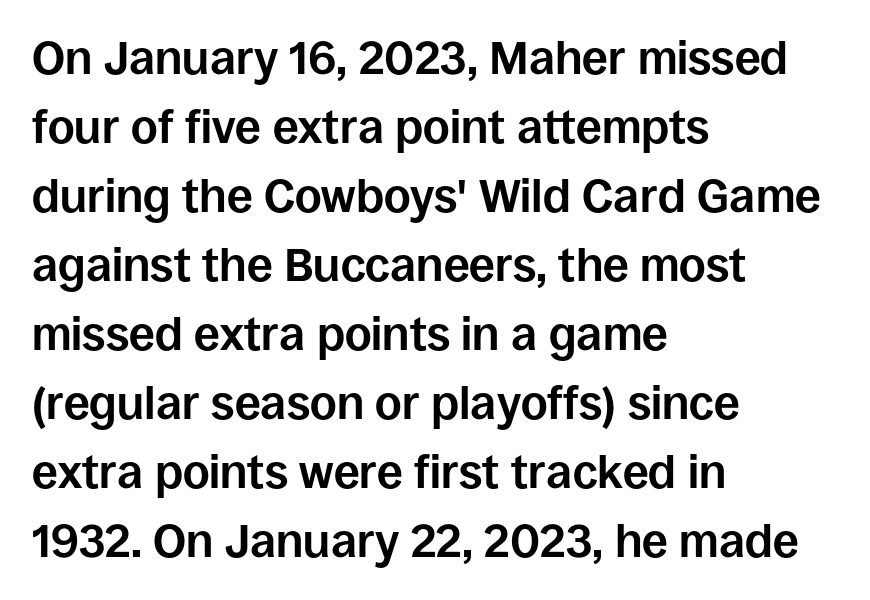
Nobody drew a line under any word here. Quick note: interline space is typical. Examine the stroke ends and you'll find no serifs. Looks like regular typesetting: each glyph gets only the width it needs.
